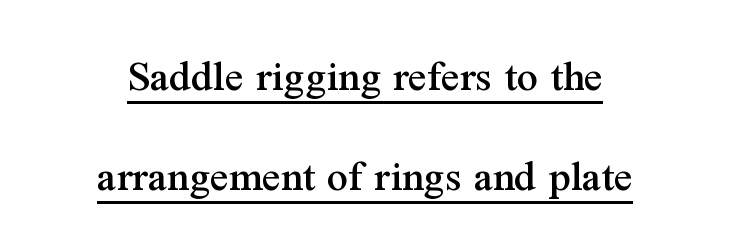
A roman cut, with each character standing at attention. The letters advance in unequal steps, a hallmark of proportional type. Note: serifs present on the glyphs. The rendering positions every line midway between the sides. Look at the tracking — it's just the regular setting, nothing added. The typesetter has applied underlining to the passage shown.
